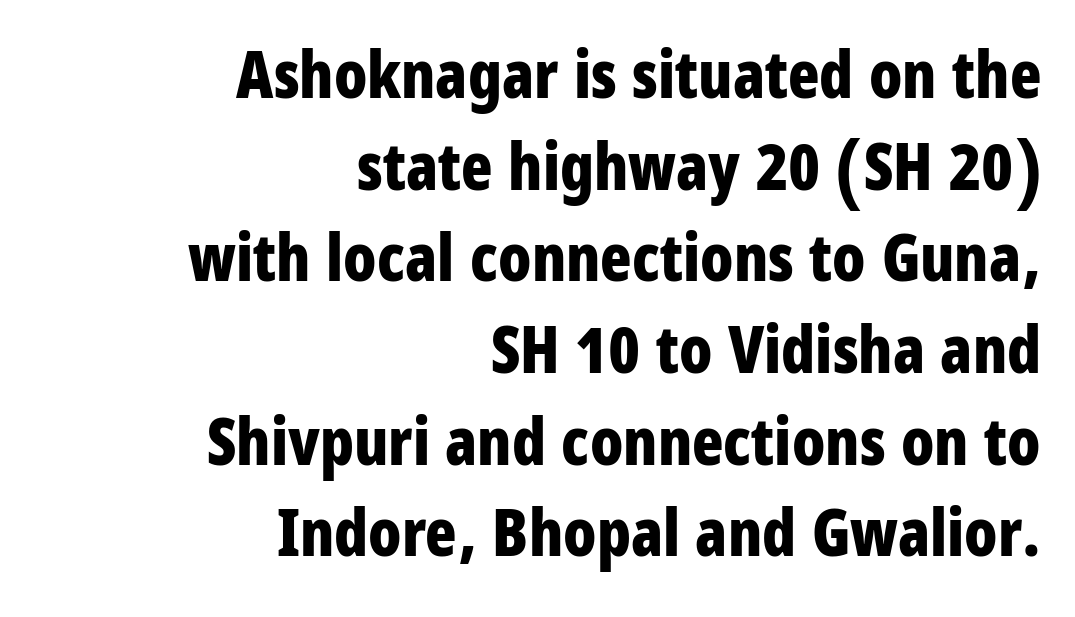
{"serif": "no", "italic": "no", "bold": "yes", "weight": "bold", "width": "condensed", "stroke_contrast": "low", "x_height": "large", "monospaced": "no", "underline": "no", "align": "right", "line_spacing": "normal", "line_spacing_ratio": 1.41, "letter_spacing": "normal", "letter_spacing_em": 0.0, "glyph_px": 65}
